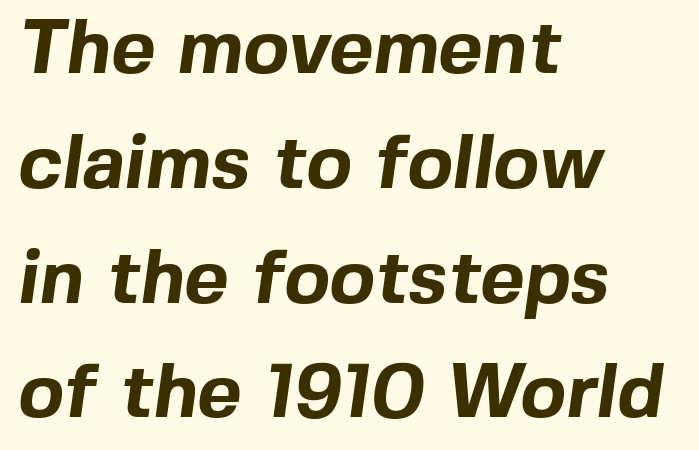
{"serif": "no", "bold": "yes", "weight": "bold", "width": "normal", "x_height": "medium", "monospaced": "no", "underline": "no", "align": "left", "line_spacing": "normal", "line_spacing_ratio": 1.51, "letter_spacing": "normal", "letter_spacing_em": 0.0, "glyph_px": 76}
